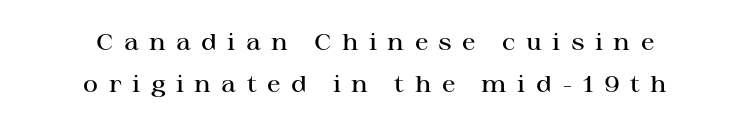
{"italic": "no", "bold": "semi", "underline": "no", "align": "center", "line_spacing_ratio": 1.84, "letter_spacing": "wide", "letter_spacing_em": 0.45, "glyph_px": 23}
